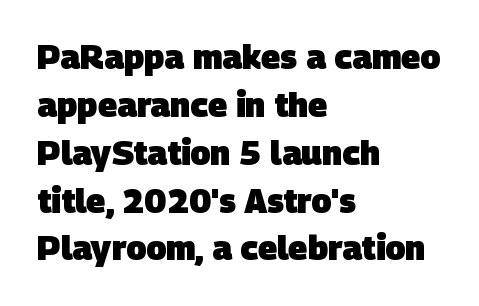
The rendering anchors every line to the left-hand side. Is this a sans? Yes — the strokes have no serifs. Nobody drew a line under any word here. Caption: bold face, heavy strokes.
